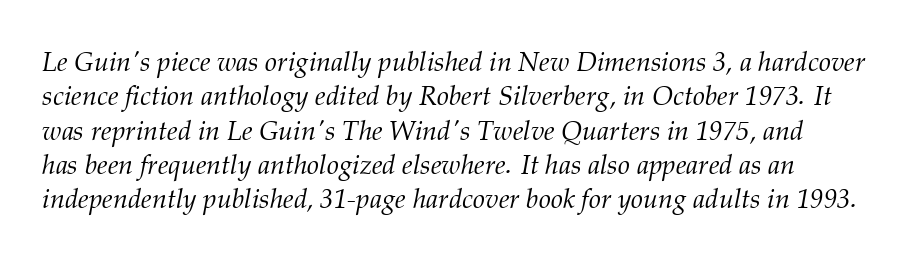
{"italic": "yes", "lean": "right", "slant_degrees": 12, "bold": "no", "underline": "no", "line_spacing": "normal", "line_spacing_ratio": 1.27, "letter_spacing": "normal", "letter_spacing_em": 0.0, "glyph_px": 27}
